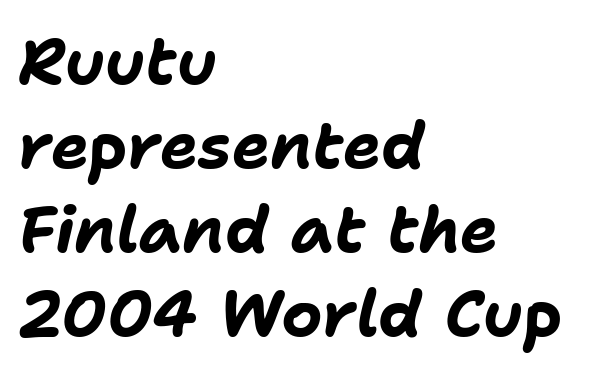
Q: Is the text bold? A: Yes.
Q: Is the text italic (slanted)? A: Yes, it leans right by about 11 degrees.
Q: Is the text underlined? A: No.
Q: How is the paragraph aligned? A: Left-aligned.
Q: Is the spacing between letters normal or unusually wide? A: Normal.
Q: Is the spacing between lines tight, normal or loose? A: Normal.
Q: Width (condensed, normal, or wide)? A: Normal.
Q: Stroke contrast? A: Low.
Q: x-height? A: Medium.
Q: Monospaced? A: No.
